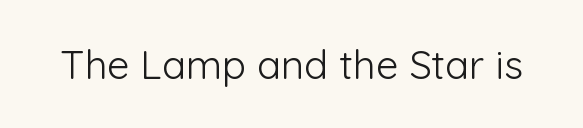
{"serif": "no", "italic": "no", "bold": "no", "weight": "light", "width": "normal", "stroke_contrast": "low", "x_height": "medium", "monospaced": "no", "underline": "no", "letter_spacing": "normal", "letter_spacing_em": 0.0, "glyph_px": 40}
